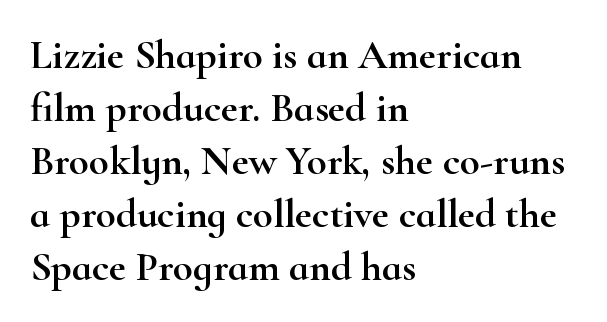
Q: Is the text italic (slanted)? A: No, it is upright.
Q: Is the typeface a serif or a sans-serif typeface? A: Serif.
Q: Is the text underlined? A: No.
Q: How is the paragraph aligned? A: Left-aligned.
Q: Is the spacing between letters normal or unusually wide? A: Normal.
Q: Is the spacing between lines tight, normal or loose? A: Normal.
Q: Width (condensed, normal, or wide)? A: Wide.
Q: Stroke contrast? A: High.
Q: x-height? A: Small.
Q: Monospaced? A: No.
